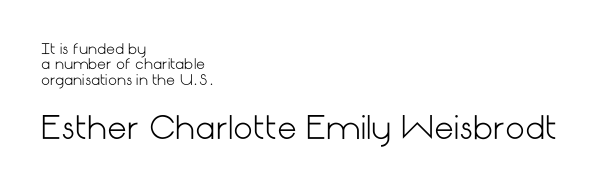
The image shows 31 px light sans-serif type, upright; set left-aligned, tight line spacing (1.09x), normal letter spacing, not underlined; the second (bottom) block is 2.21x larger; low stroke contrast and a medium x-height.
